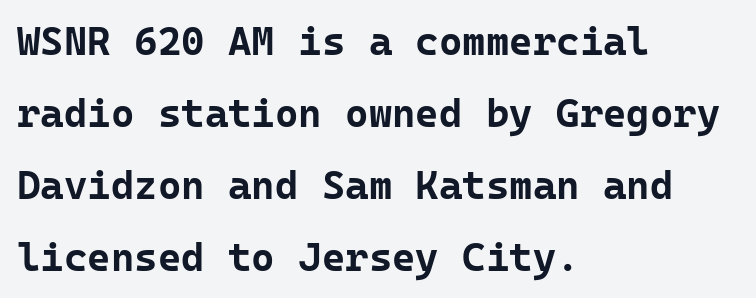
Layout note: lines flush left. The passage shown is not underscored anywhere. Does the weight exceed regular? Yes, all the way to bold. The letters sit at their default tracking, neither squeezed nor spread. Rendered with straight, roman letterforms. Nope, no serifs anywhere on these letters.
